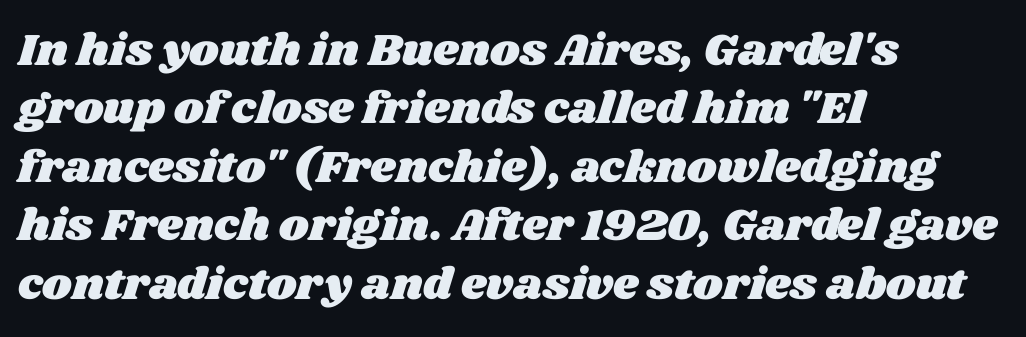
The image shows 45 px wide type; set left-aligned, normal line spacing (1.3x), normal letter spacing, not underlined; medium stroke contrast and a large x-height.
